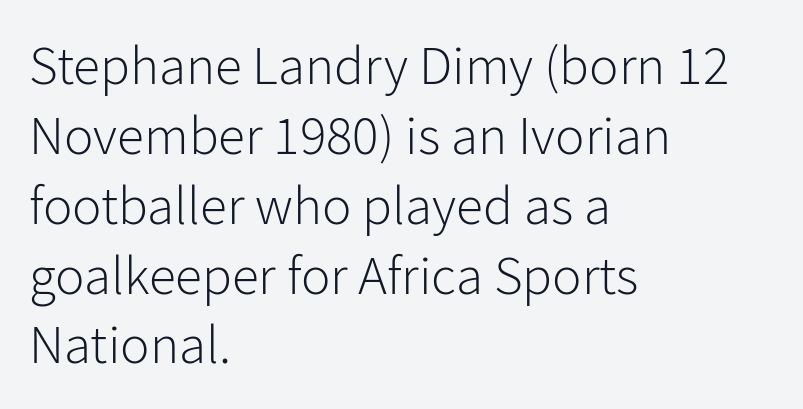
{"serif": "no", "italic": "no", "bold": "no", "weight": "light", "width": "normal", "stroke_contrast": "low", "x_height": "medium", "monospaced": "no", "underline": "no", "align": "left", "line_spacing": "normal", "line_spacing_ratio": 1.27, "letter_spacing": "normal", "letter_spacing_em": 0.0, "glyph_px": 55}
